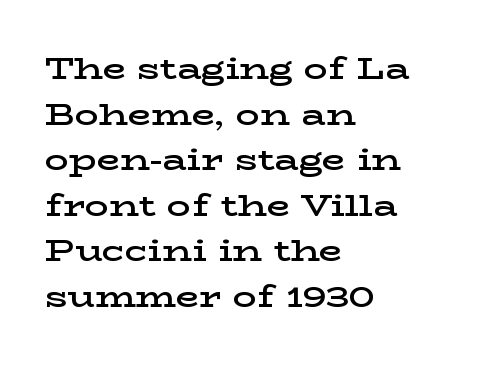
Q: Is the text bold? A: Semi-bold.
Q: Is the text italic (slanted)? A: No, it is upright.
Q: Is the typeface a serif or a sans-serif typeface? A: Serif.
Q: Is the text underlined? A: No.
Q: How is the paragraph aligned? A: Left-aligned.
Q: Is the spacing between letters normal or unusually wide? A: Normal.
Q: Is the spacing between lines tight, normal or loose? A: Normal.
Q: Width (condensed, normal, or wide)? A: Wide.
Q: Stroke contrast? A: Low.
Q: x-height? A: Medium.
Q: Monospaced? A: No.
